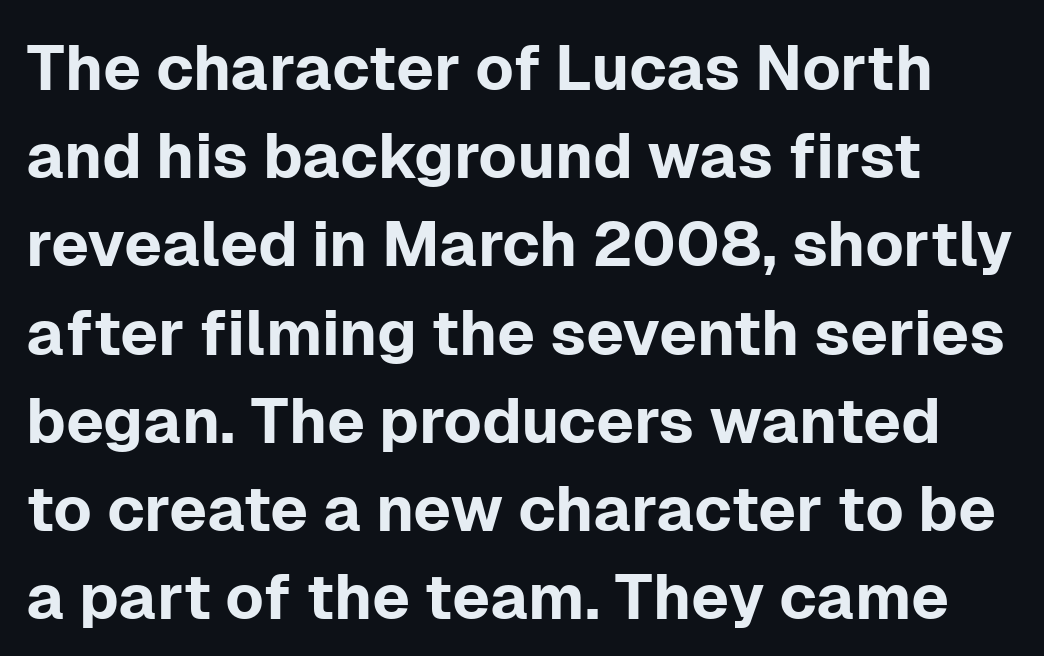
Q: Is the text italic (slanted)? A: No, it is upright.
Q: Is the typeface a serif or a sans-serif typeface? A: Sans-serif.
Q: Is the text underlined? A: No.
Q: Is the spacing between letters normal or unusually wide? A: Normal.
Q: Is the spacing between lines tight, normal or loose? A: Normal.
Q: Width (condensed, normal, or wide)? A: Normal.
Q: Stroke contrast? A: Low.
Q: x-height? A: Medium.
Q: Monospaced? A: No.
